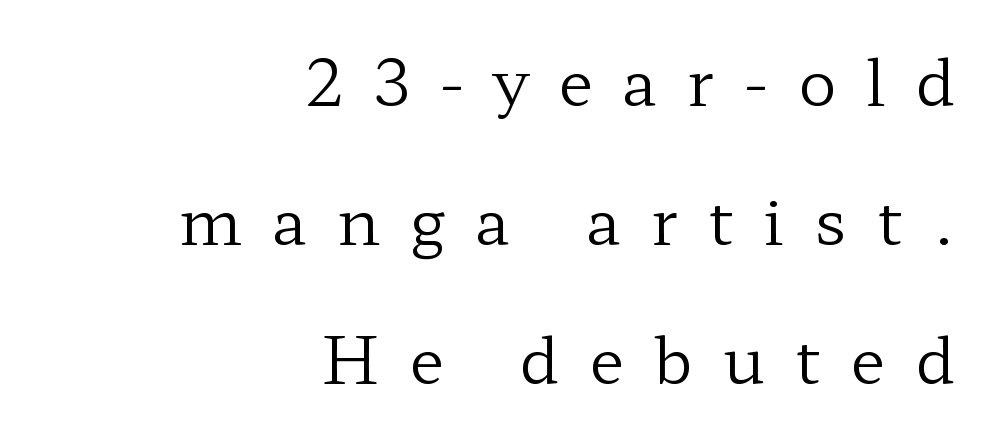
The image shows 64 px regular-weight, wide serif type, upright; set right-aligned, loose line spacing (2.17x), unusually wide letter spacing (+0.47 em), not underlined; low stroke contrast and a medium x-height.
